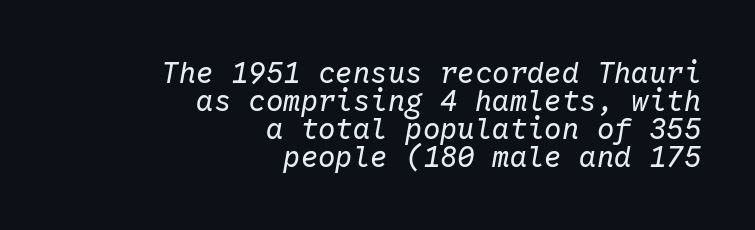
{"italic": "yes", "lean": "right", "slant_degrees": 10, "bold": "no", "weight": "regular", "width": "normal", "stroke_contrast": "low", "x_height": "medium", "monospaced": "yes", "underline": "no", "align": "right", "line_spacing": "tight", "line_spacing_ratio": 0.96, "letter_spacing": "normal", "letter_spacing_em": 0.0, "glyph_px": 29}
